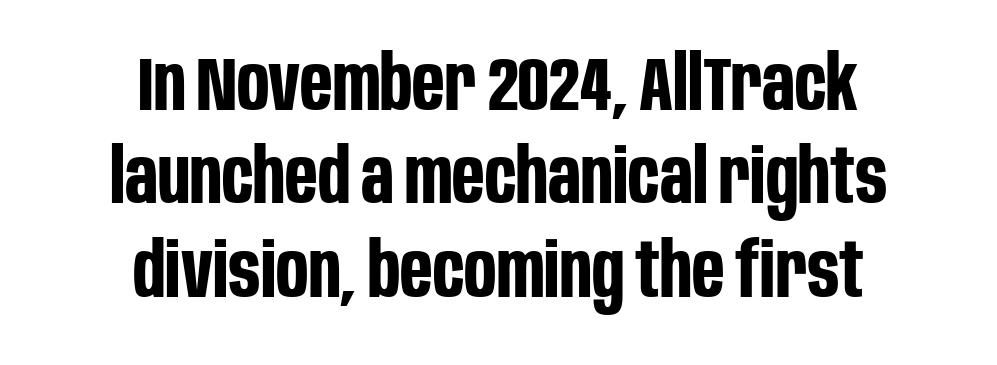
Q: Is the text bold? A: Yes.
Q: Is the text italic (slanted)? A: No, it is upright.
Q: Is the typeface a serif or a sans-serif typeface? A: Sans-serif.
Q: Is the text underlined? A: No.
Q: How is the paragraph aligned? A: Centered.
Q: Is the spacing between letters normal or unusually wide? A: Normal.
Q: Width (condensed, normal, or wide)? A: Condensed.
Q: Stroke contrast? A: Low.
Q: x-height? A: Large.
Q: Monospaced? A: No.
